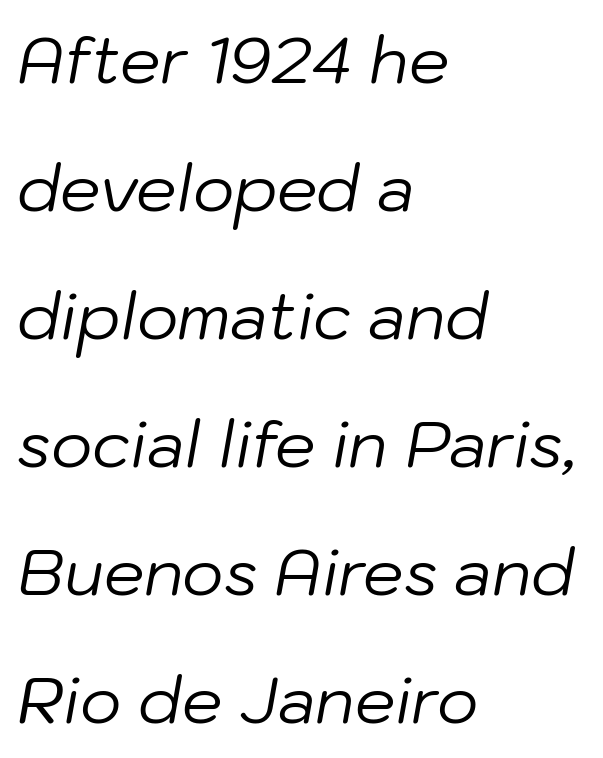
{"italic": "yes", "lean": "right", "slant_degrees": 10, "bold": "no", "weight": "regular", "width": "normal", "stroke_contrast": "low", "x_height": "medium", "monospaced": "no", "underline": "no", "align": "left", "line_spacing": "loose", "line_spacing_ratio": 2.0, "letter_spacing": "normal", "letter_spacing_em": 0.0, "glyph_px": 64}
